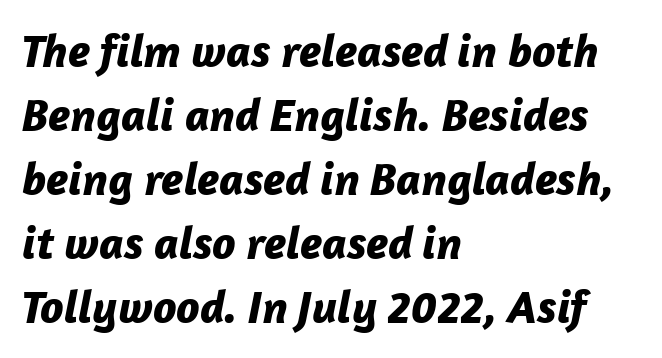
{"italic": "yes", "lean": "right", "slant_degrees": 12, "bold": "yes", "weight": "bold", "width": "normal", "stroke_contrast": "low", "x_height": "medium", "monospaced": "no", "underline": "no", "align": "left", "line_spacing": "normal", "line_spacing_ratio": 1.36, "letter_spacing": "normal", "letter_spacing_em": 0.0, "glyph_px": 47}
